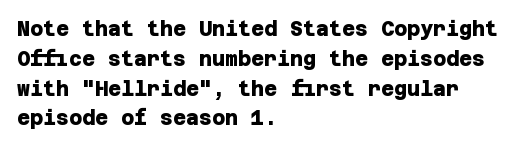
{"bold": "yes", "underline": "no", "align": "left", "line_spacing": "normal", "line_spacing_ratio": 1.49, "letter_spacing": "normal", "letter_spacing_em": 0.0, "glyph_px": 20}
